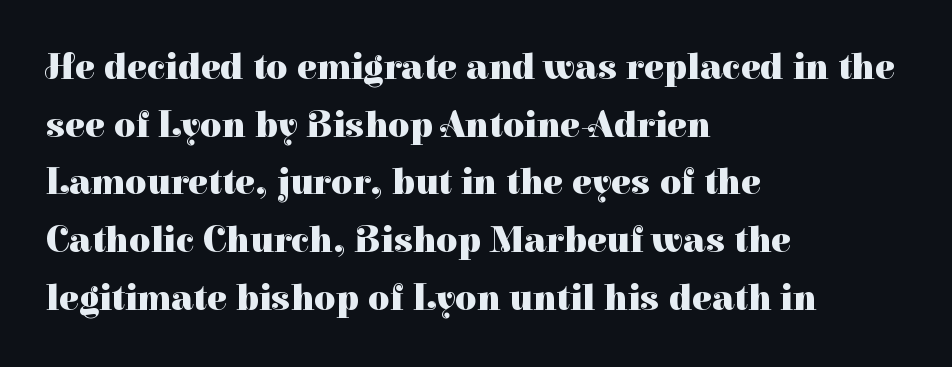
The image shows 37 px heavy serif type, upright; set left-aligned, normal line spacing (1.56x), normal letter spacing, not underlined; high stroke contrast and a medium x-height.
